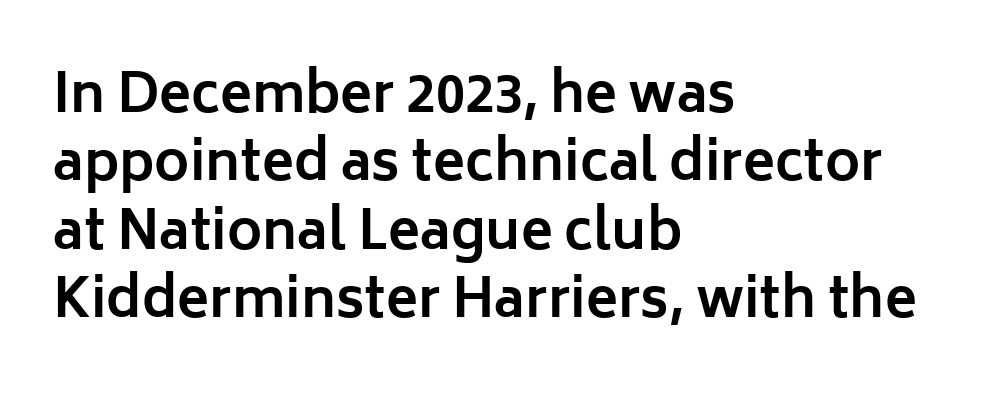
Q: Is the text bold? A: Yes.
Q: Is the text italic (slanted)? A: No, it is upright.
Q: Is the typeface a serif or a sans-serif typeface? A: Sans-serif.
Q: Is the text underlined? A: No.
Q: How is the paragraph aligned? A: Left-aligned.
Q: Is the spacing between letters normal or unusually wide? A: Normal.
Q: Is the spacing between lines tight, normal or loose? A: Normal.
Q: Width (condensed, normal, or wide)? A: Normal.
Q: Stroke contrast? A: Low.
Q: x-height? A: Medium.
Q: Monospaced? A: No.
